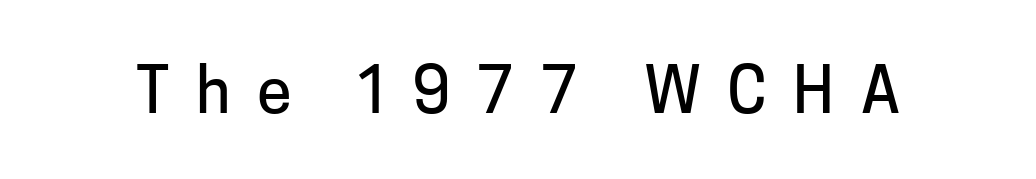
{"serif": "no", "italic": "no", "width": "normal", "stroke_contrast": "low", "x_height": "medium", "monospaced": "no", "underline": "no", "letter_spacing": "wide", "letter_spacing_em": 0.42, "glyph_px": 63}
